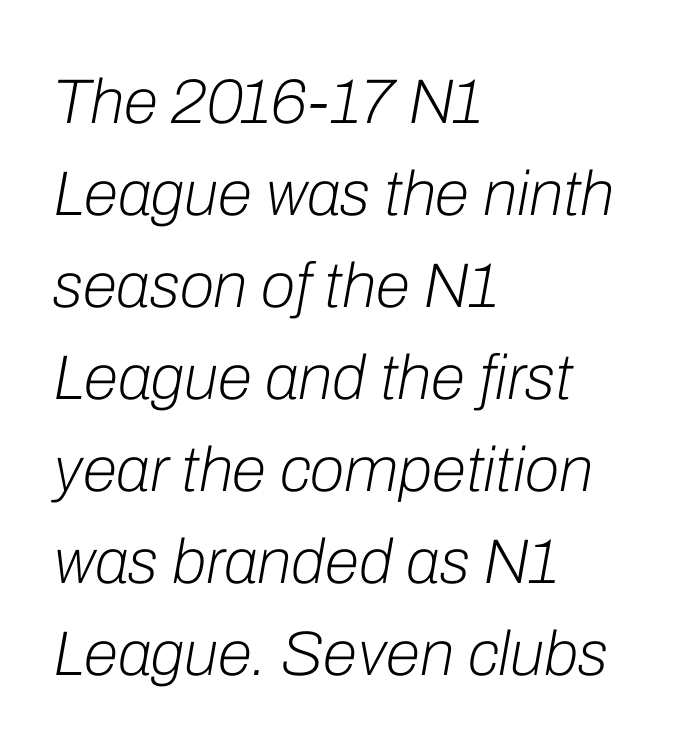
The image shows 63 px light type, italic (leaning right); set left-aligned, normal line spacing (1.46x), normal letter spacing, not underlined; low stroke contrast and a medium x-height.
